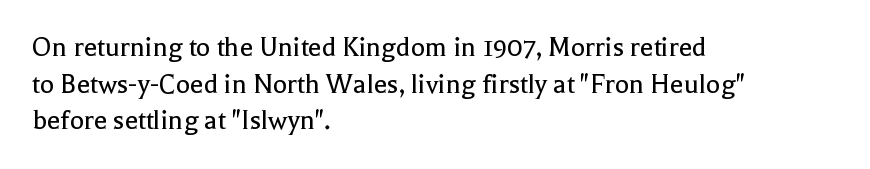
Q: Is the text bold? A: No.
Q: Is the text italic (slanted)? A: No, it is upright.
Q: Is the typeface a serif or a sans-serif typeface? A: Serif.
Q: Is the text underlined? A: No.
Q: How is the paragraph aligned? A: Left-aligned.
Q: Is the spacing between letters normal or unusually wide? A: Normal.
Q: Width (condensed, normal, or wide)? A: Normal.
Q: x-height? A: Medium.
Q: Monospaced? A: No.
